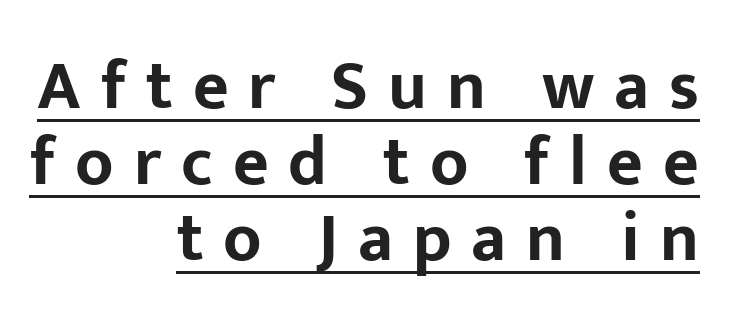
{"serif": "no", "italic": "no", "bold": "yes", "weight": "bold", "width": "normal", "stroke_contrast": "low", "x_height": "medium", "monospaced": "no", "underline": "yes", "align": "right", "line_spacing": "tight", "line_spacing_ratio": 1.1, "letter_spacing": "wide", "letter_spacing_em": 0.29, "glyph_px": 69}
